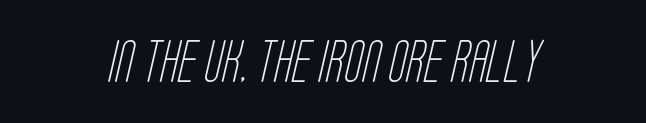
Unbolded letterforms with no extra heft. These lines are rendered in a variable-pitch font. In terms of letterform style, serifs are entirely absent. Honestly, the letter spacing is just normal — you wouldn't notice it. Decoration check: the copy has no underline.
